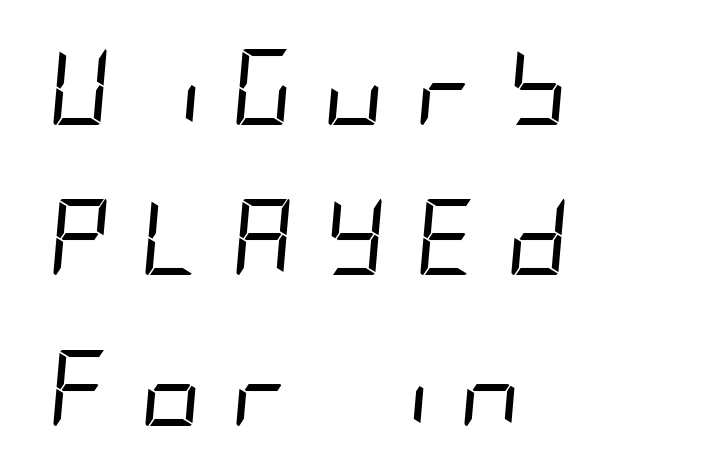
Q: Is the text bold? A: No.
Q: Is the text italic (slanted)? A: Yes, it leans right by about 5 degrees.
Q: Is the text underlined? A: No.
Q: How is the paragraph aligned? A: Left-aligned.
Q: Is the spacing between letters normal or unusually wide? A: Unusually wide.
Q: Is the spacing between lines tight, normal or loose? A: Loose.
Q: Width (condensed, normal, or wide)? A: Condensed.
Q: Stroke contrast? A: Low.
Q: x-height? A: Large.
